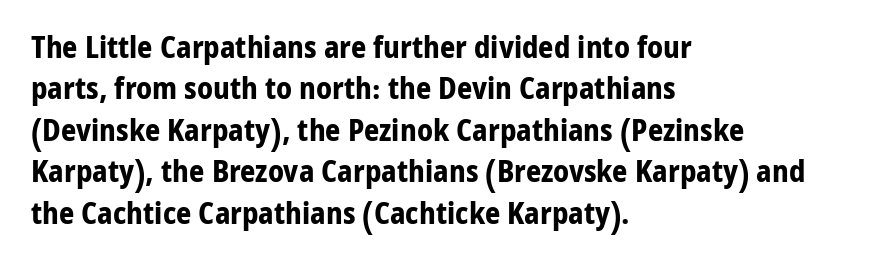
{"serif": "no", "italic": "no", "bold": "yes", "weight": "bold", "width": "normal", "stroke_contrast": "low", "x_height": "medium", "monospaced": "no", "underline": "no", "align": "left", "line_spacing": "normal", "line_spacing_ratio": 1.38, "letter_spacing": "normal", "letter_spacing_em": 0.0, "glyph_px": 30}
